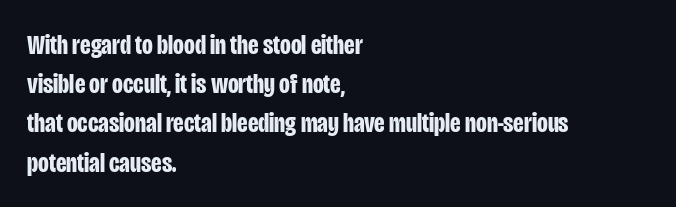
Q: Is the text bold? A: Yes.
Q: Is the text italic (slanted)? A: No, it is upright.
Q: Is the typeface a serif or a sans-serif typeface? A: Sans-serif.
Q: Is the text underlined? A: No.
Q: How is the paragraph aligned? A: Left-aligned.
Q: Is the spacing between letters normal or unusually wide? A: Normal.
Q: Is the spacing between lines tight, normal or loose? A: Normal.
Q: Width (condensed, normal, or wide)? A: Condensed.
Q: Stroke contrast? A: Low.
Q: x-height? A: Large.
Q: Monospaced? A: No.
